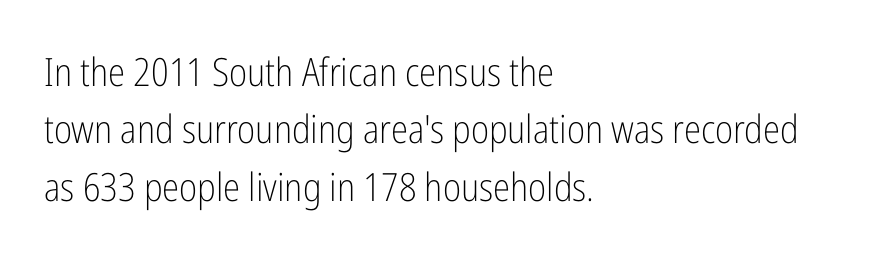
{"serif": "no", "italic": "no", "bold": "no", "weight": "light", "width": "condensed", "stroke_contrast": "low", "x_height": "medium", "monospaced": "no", "underline": "no", "align": "left", "line_spacing": "normal", "line_spacing_ratio": 1.47, "letter_spacing": "normal", "letter_spacing_em": 0.0, "glyph_px": 39}
